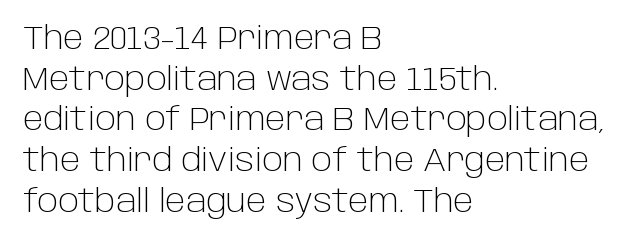
Q: Is the text bold? A: No.
Q: Is the text italic (slanted)? A: No, it is upright.
Q: Is the typeface a serif or a sans-serif typeface? A: Sans-serif.
Q: Is the text underlined? A: No.
Q: How is the paragraph aligned? A: Left-aligned.
Q: Is the spacing between letters normal or unusually wide? A: Normal.
Q: Is the spacing between lines tight, normal or loose? A: Normal.
Q: Width (condensed, normal, or wide)? A: Normal.
Q: Stroke contrast? A: Low.
Q: x-height? A: Large.
Q: Monospaced? A: No.
